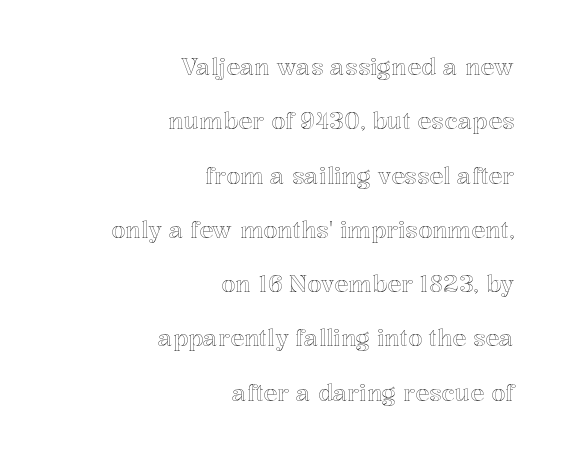
The image shows 23 px text type, upright; set right-aligned, loose line spacing (2.36x), normal letter spacing, not underlined.
